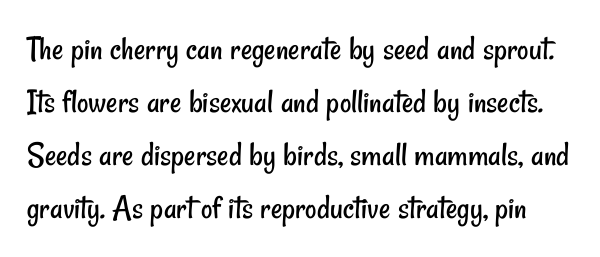
The image shows 35 px regular-weight, condensed sans-serif type; set normal line spacing (1.51x), normal letter spacing, not underlined; low stroke contrast and a small x-height.
